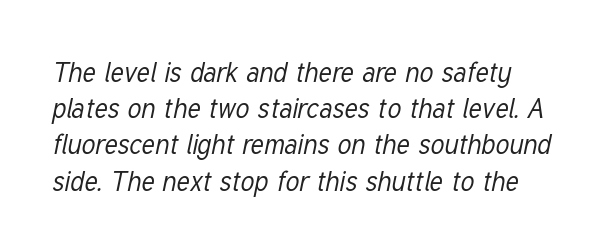
The image shows 27 px text type, italic (leaning right); set normal line spacing (1.34x), normal letter spacing, not underlined.
